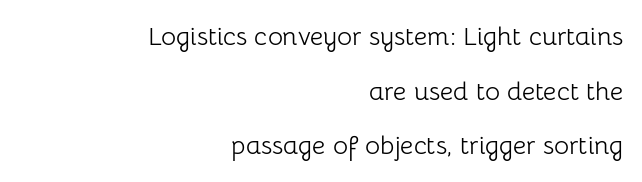
Vertical stems look standard width or narrower in stroke. Characters follow at the spacing the type designer built in. A typesetter would call this leading open, well beyond the default. The lettering stays uniformly vertical, giving the passage a roman look. The specimen omits any rule beneath the text block's lines. One-word summary of the alignment: right.
